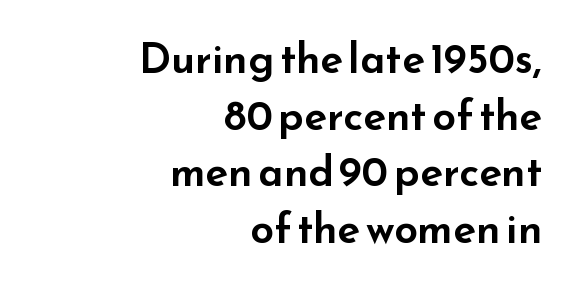
Q: Is the text italic (slanted)? A: No, it is upright.
Q: Is the typeface a serif or a sans-serif typeface? A: Sans-serif.
Q: Is the text underlined? A: No.
Q: How is the paragraph aligned? A: Right-aligned.
Q: Is the spacing between letters normal or unusually wide? A: Normal.
Q: Is the spacing between lines tight, normal or loose? A: Normal.
Q: Width (condensed, normal, or wide)? A: Wide.
Q: Stroke contrast? A: Low.
Q: x-height? A: Small.
Q: Monospaced? A: No.
